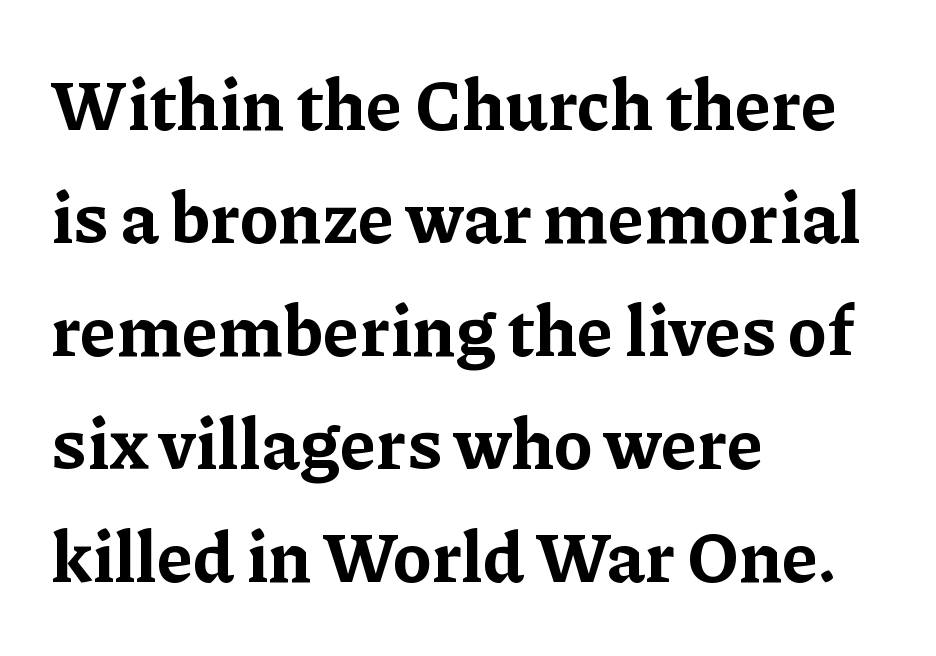
Q: Is the text bold? A: Yes.
Q: Is the text italic (slanted)? A: No, it is upright.
Q: Is the typeface a serif or a sans-serif typeface? A: Serif.
Q: Is the text underlined? A: No.
Q: How is the paragraph aligned? A: Left-aligned.
Q: Is the spacing between letters normal or unusually wide? A: Normal.
Q: Is the spacing between lines tight, normal or loose? A: Normal.
Q: Width (condensed, normal, or wide)? A: Normal.
Q: Stroke contrast? A: Low.
Q: x-height? A: Medium.
Q: Monospaced? A: No.
